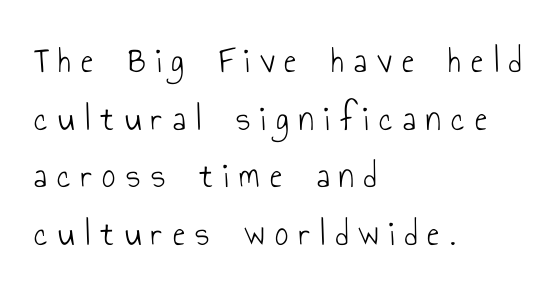
Q: Is the text bold? A: No.
Q: Is the text italic (slanted)? A: No, it is upright.
Q: Is the typeface a serif or a sans-serif typeface? A: Sans-serif.
Q: Is the text underlined? A: No.
Q: How is the paragraph aligned? A: Left-aligned.
Q: Is the spacing between letters normal or unusually wide? A: Unusually wide.
Q: Is the spacing between lines tight, normal or loose? A: Normal.
Q: Width (condensed, normal, or wide)? A: Condensed.
Q: Stroke contrast? A: Low.
Q: x-height? A: Small.
Q: Monospaced? A: No.
